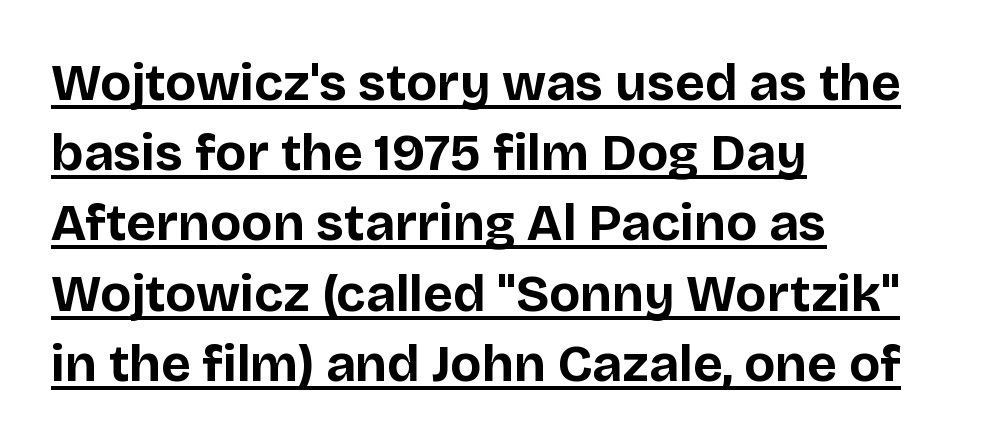
Q: Is the text bold? A: Yes.
Q: Is the text italic (slanted)? A: No, it is upright.
Q: Is the typeface a serif or a sans-serif typeface? A: Sans-serif.
Q: Is the text underlined? A: Yes.
Q: How is the paragraph aligned? A: Left-aligned.
Q: Is the spacing between letters normal or unusually wide? A: Normal.
Q: Is the spacing between lines tight, normal or loose? A: Normal.
Q: Width (condensed, normal, or wide)? A: Normal.
Q: Stroke contrast? A: Low.
Q: x-height? A: Large.
Q: Monospaced? A: No.
